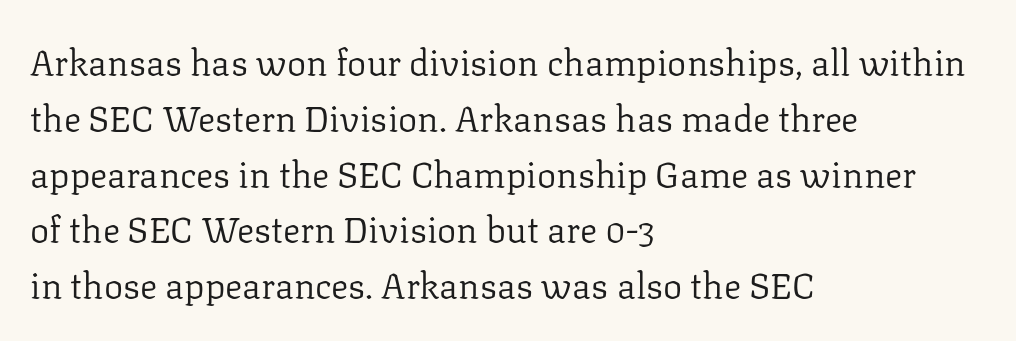
The zone under the glyphs is completely vacant. Unlike a clean sans, this face finishes its strokes with serifs. Varying glyph widths throughout — classic text-font behaviour. The typesetter chose a ragged-right arrangement here. Is the letter spacing exaggerated? No — it looks like the ordinary default.
